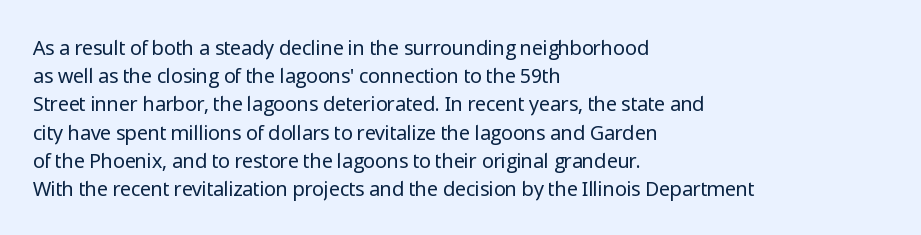
{"italic": "no", "bold": "no", "underline": "no", "align": "left", "line_spacing": "normal", "line_spacing_ratio": 1.41, "letter_spacing": "normal", "letter_spacing_em": 0.0, "glyph_px": 20}
